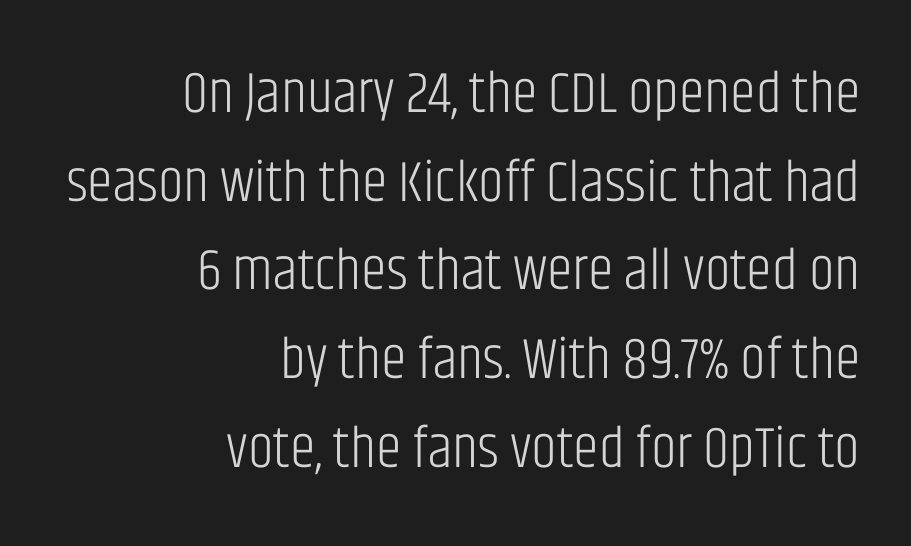
{"serif": "no", "italic": "no", "bold": "no", "weight": "light", "width": "condensed", "stroke_contrast": "low", "x_height": "large", "monospaced": "no", "underline": "no", "align": "right", "line_spacing": "normal", "line_spacing_ratio": 1.53, "letter_spacing": "normal", "letter_spacing_em": 0.0, "glyph_px": 58}
